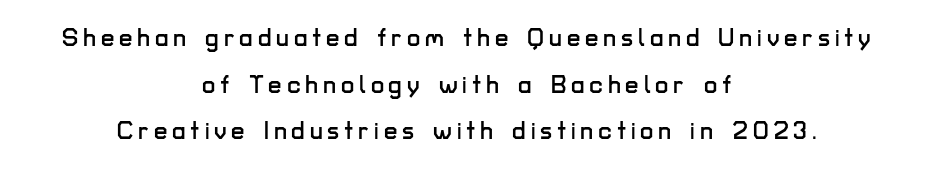
The image shows 24 px text type, upright; set centered, loose line spacing (1.94x), unusually wide letter spacing (+0.2 em), not underlined.
